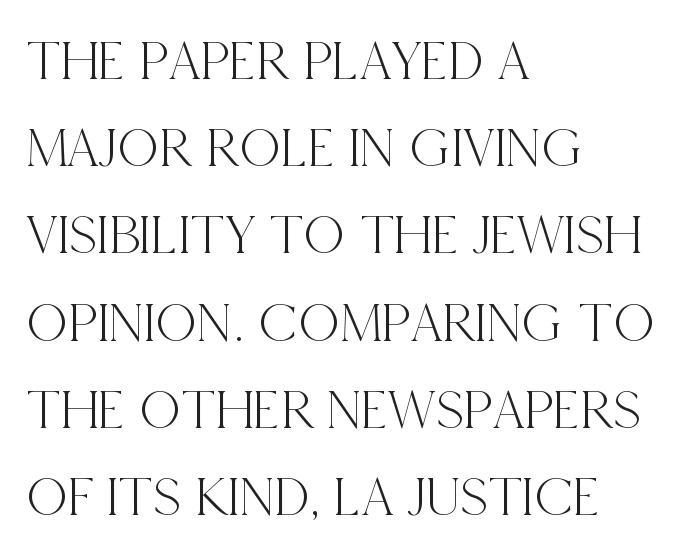
The image shows 57 px condensed serif type, upright; set left-aligned, normal line spacing (1.53x), normal letter spacing, not underlined; a large x-height.
